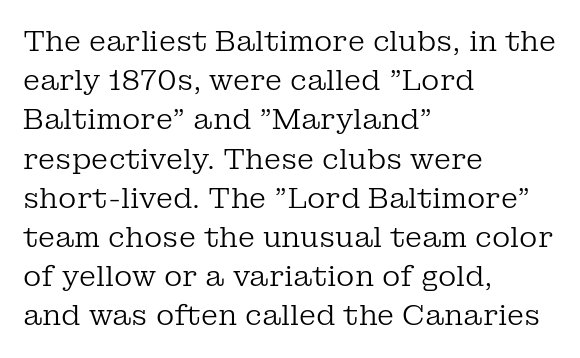
If you drew a line through each stem, it would be perfectly vertical. Regarding serifs, this sample has them. Weight: in the light-to-regular range. If you drew a ruler down the left edge, every line would touch it. Baseline-to-baseline distance is the conventional proportion of letter height. Honestly, there is no underline to notice here at all.
